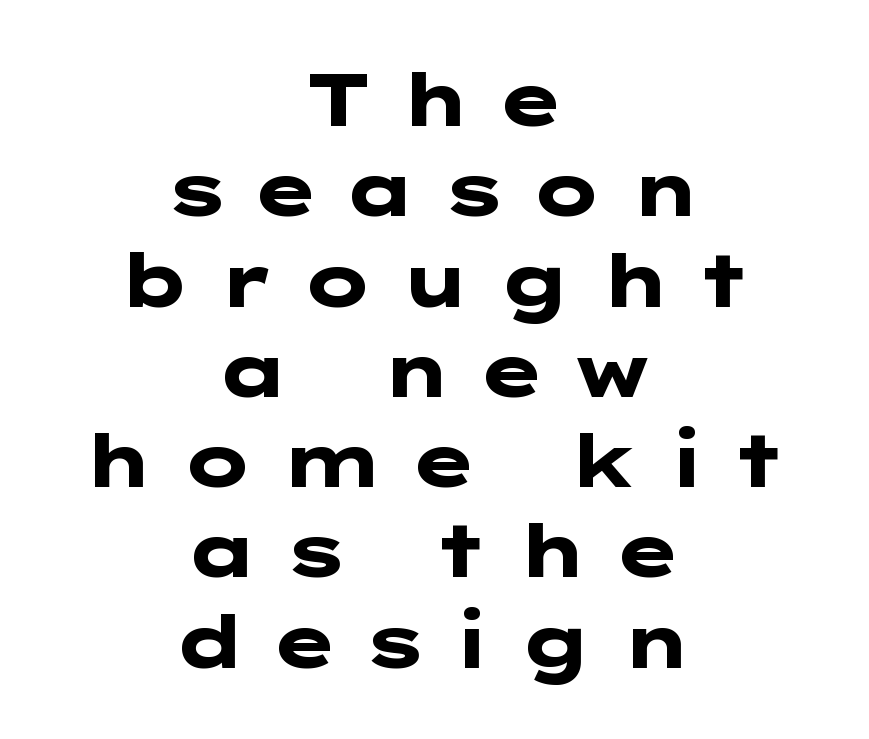
{"serif": "no", "italic": "no", "bold": "yes", "weight": "heavy", "width": "wide", "stroke_contrast": "low", "x_height": "medium", "underline": "no", "align": "center", "line_spacing_ratio": 1.22, "letter_spacing": "wide", "letter_spacing_em": 0.31, "glyph_px": 74}
